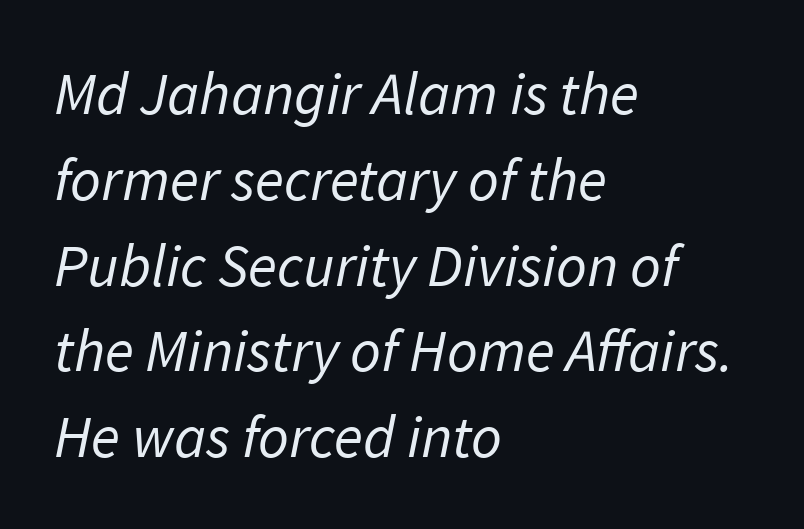
Q: Is the text bold? A: No.
Q: Is the typeface a serif or a sans-serif typeface? A: Sans-serif.
Q: Is the text underlined? A: No.
Q: How is the paragraph aligned? A: Left-aligned.
Q: Is the spacing between letters normal or unusually wide? A: Normal.
Q: Is the spacing between lines tight, normal or loose? A: Normal.
Q: Width (condensed, normal, or wide)? A: Normal.
Q: Stroke contrast? A: Low.
Q: x-height? A: Medium.
Q: Monospaced? A: No.
